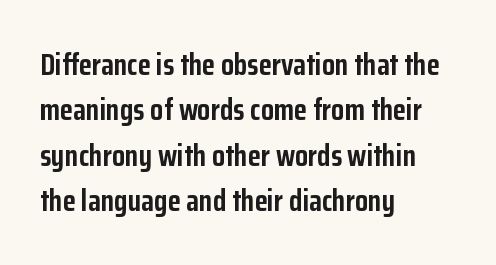
Unmarked baselines from the first word to the last. Here the glyphs are tracked normally, forming tight word shapes. You'd pick this weight for a headline — it's a proper bold. The rows are spaced the way most documents space them.
